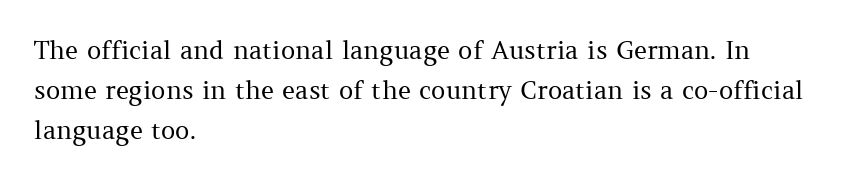
{"italic": "no", "bold": "no", "underline": "no", "align": "left", "line_spacing": "normal", "line_spacing_ratio": 1.6, "letter_spacing": "normal", "letter_spacing_em": 0.0, "glyph_px": 25}
